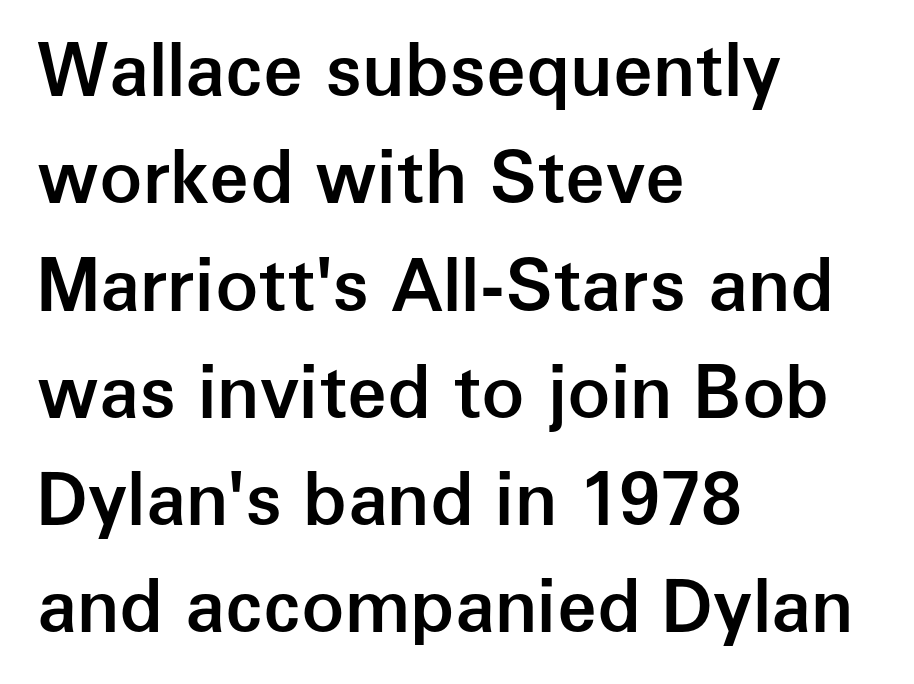
Q: Is the text bold? A: Semi-bold.
Q: Is the text italic (slanted)? A: No, it is upright.
Q: Is the typeface a serif or a sans-serif typeface? A: Sans-serif.
Q: Is the text underlined? A: No.
Q: How is the paragraph aligned? A: Left-aligned.
Q: Is the spacing between letters normal or unusually wide? A: Normal.
Q: Is the spacing between lines tight, normal or loose? A: Normal.
Q: Width (condensed, normal, or wide)? A: Normal.
Q: Stroke contrast? A: Low.
Q: x-height? A: Medium.
Q: Monospaced? A: No.
